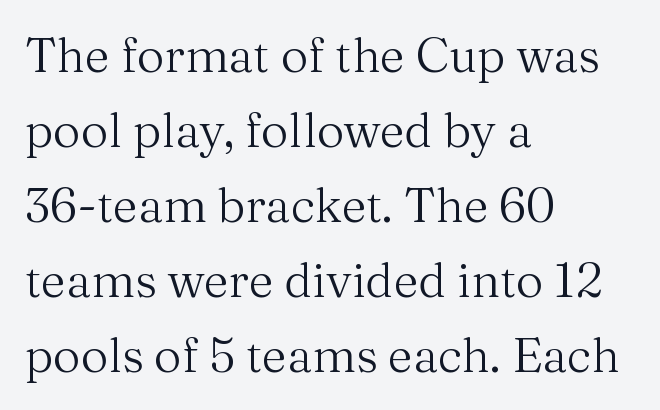
The glyphs in this specimen are seriffed. Stroke mass is kept to a normal reading level or below. Note the varied advance widths — an 'i' is clearly narrower than an 'm'. All the whitespace from short lines collects on the right.
